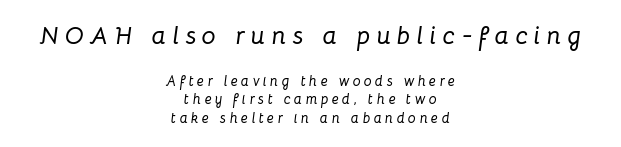
Tall strokes in this sample are angled rather than plumb. Compare the two chunks: the upper has the greater cap height. One-word summary of the alignment: center. Look at the tracking — it's clearly loosened, letters drifting apart. Letters rest on an invisible, unmarked baseline. Interline gaps are of average width in this sample.
